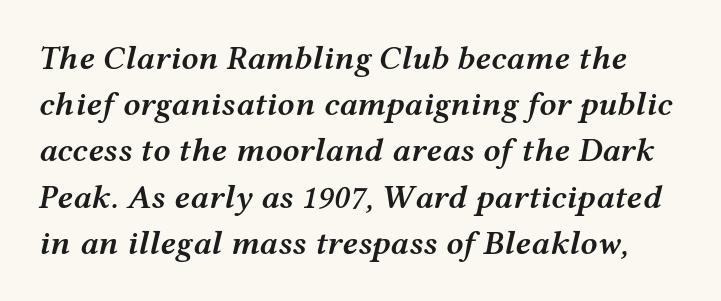
Q: Is the text bold? A: Semi-bold.
Q: Is the text italic (slanted)? A: Yes, it leans right by about 12 degrees.
Q: Is the text underlined? A: No.
Q: Is the spacing between letters normal or unusually wide? A: Normal.
Q: Is the spacing between lines tight, normal or loose? A: Normal.
Q: Width (condensed, normal, or wide)? A: Wide.
Q: Stroke contrast? A: Medium.
Q: x-height? A: Medium.
Q: Monospaced? A: No.
